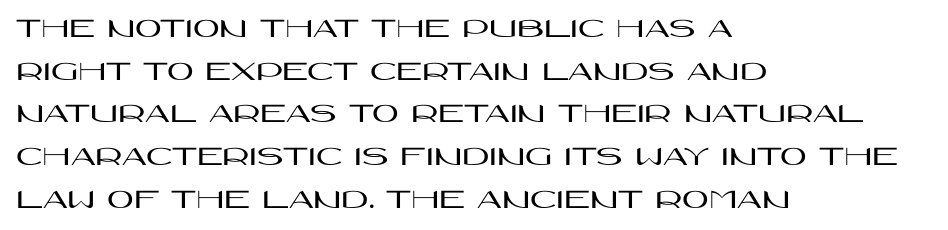
The image shows 29 px wide sans-serif type, upright; set left-aligned, normal line spacing (1.47x), normal letter spacing, not underlined; high stroke contrast and a large x-height.
